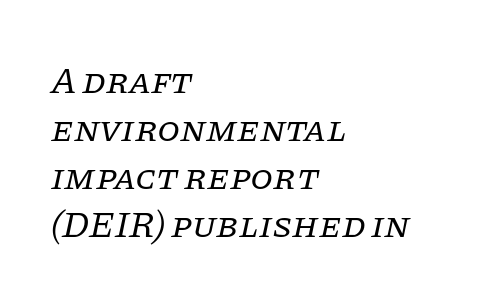
The image shows 37 px regular-weight serif type, italic (leaning right); set left-aligned, normal line spacing (1.3x), normal letter spacing, not underlined; low stroke contrast and a large x-height.
